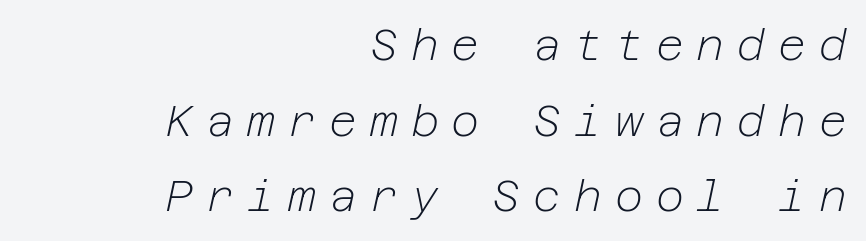
In terms of posture, this sample is oblique. Substantial extra tracking has been applied to these lines. The gap between lines stays unmarked. Stroke thickness stays within the range of a standard reading face or lighter. Casual observation: everything's shoved over to the right.
